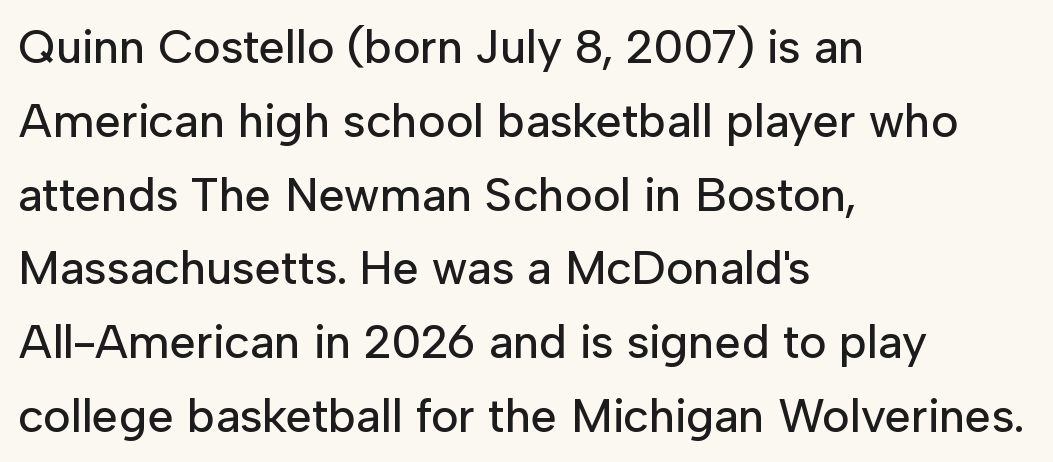
The image shows 47 px sans-serif type, upright; set left-aligned, normal line spacing (1.57x), normal letter spacing, not underlined; low stroke contrast and a medium x-height.
